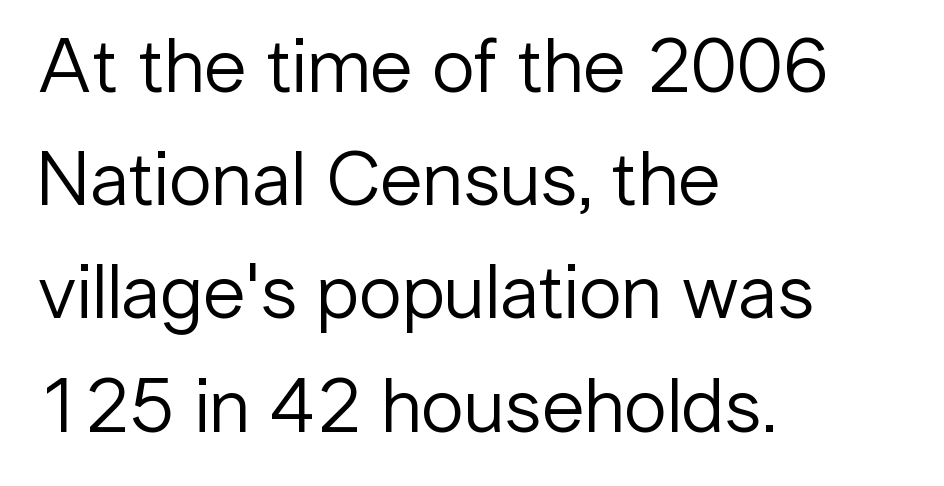
Q: Is the text bold? A: No.
Q: Is the text italic (slanted)? A: No, it is upright.
Q: Is the typeface a serif or a sans-serif typeface? A: Sans-serif.
Q: Is the text underlined? A: No.
Q: How is the paragraph aligned? A: Left-aligned.
Q: Is the spacing between letters normal or unusually wide? A: Normal.
Q: Is the spacing between lines tight, normal or loose? A: Normal.
Q: Width (condensed, normal, or wide)? A: Normal.
Q: Stroke contrast? A: Low.
Q: x-height? A: Medium.
Q: Monospaced? A: No.
